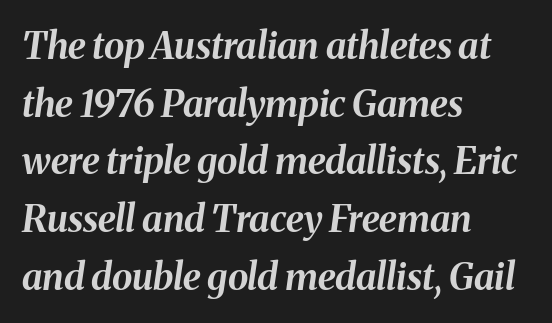
Q: Is the text bold? A: Yes.
Q: Is the text italic (slanted)? A: Yes, it leans right by about 8 degrees.
Q: Is the text underlined? A: No.
Q: How is the paragraph aligned? A: Left-aligned.
Q: Is the spacing between letters normal or unusually wide? A: Normal.
Q: Is the spacing between lines tight, normal or loose? A: Normal.
Q: Width (condensed, normal, or wide)? A: Normal.
Q: Stroke contrast? A: Medium.
Q: x-height? A: Medium.
Q: Monospaced? A: No.
